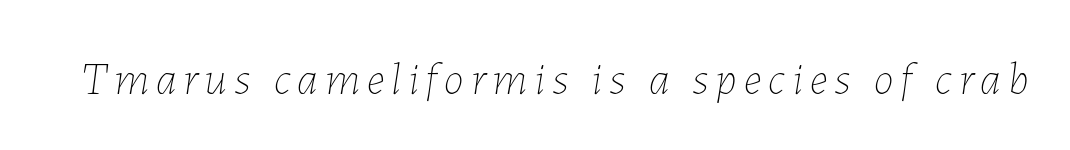
{"italic": "yes", "lean": "right", "slant_degrees": 7, "bold": "no", "weight": "thin", "width": "normal", "stroke_contrast": "low", "x_height": "medium", "monospaced": "no", "underline": "no", "glyph_px": 45}
